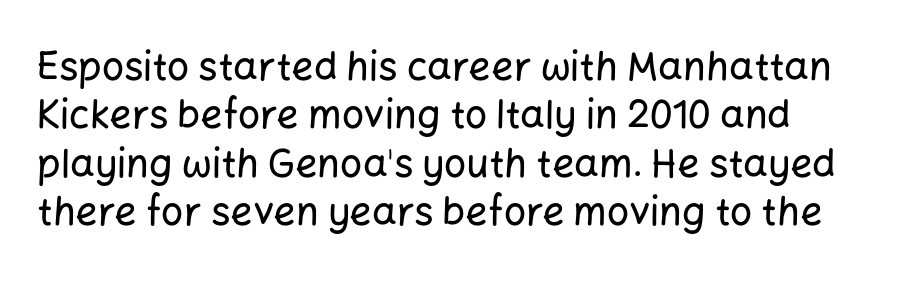
Looks like regular typesetting: each glyph gets only the width it needs. These lines stack with their left ends in a neat column. The letters carry no serifs — their stems end cleanly without finishing strokes. Every character sits straight up, as roman type does. Short note: letters normally spaced.
